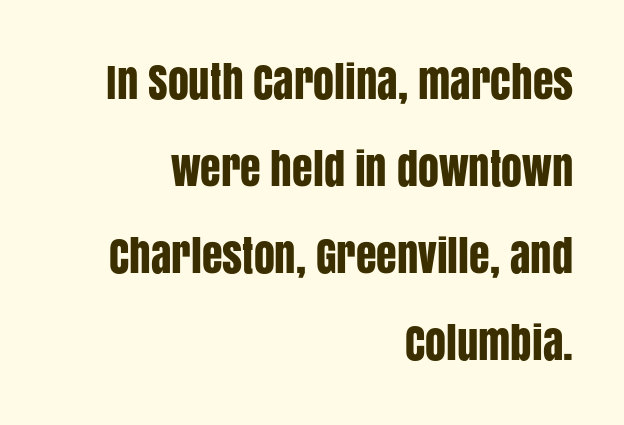
The image shows 42 px condensed sans-serif type, upright; set right-aligned, loose line spacing (2.07x), normal letter spacing, not underlined; low stroke contrast and a large x-height.
